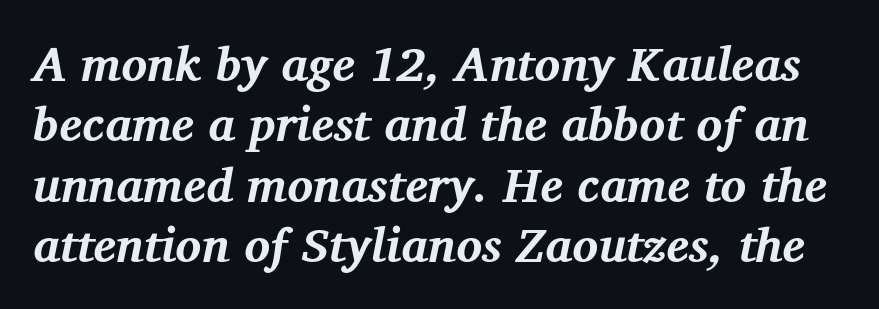
{"serif": "yes", "italic": "yes", "lean": "right", "slant_degrees": 12, "bold": "yes", "weight": "bold", "width": "normal", "stroke_contrast": "medium", "x_height": "medium", "monospaced": "no", "underline": "no", "line_spacing": "normal", "line_spacing_ratio": 1.26, "letter_spacing": "normal", "letter_spacing_em": 0.0, "glyph_px": 48}
